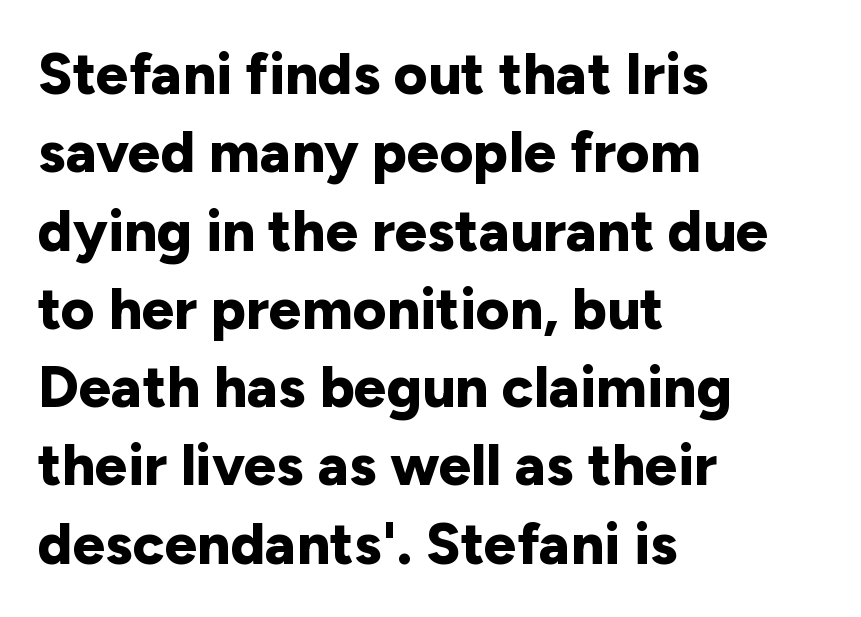
The image shows 58 px bold sans-serif type, upright; set left-aligned, normal line spacing (1.35x), normal letter spacing, not underlined; low stroke contrast and a medium x-height.
